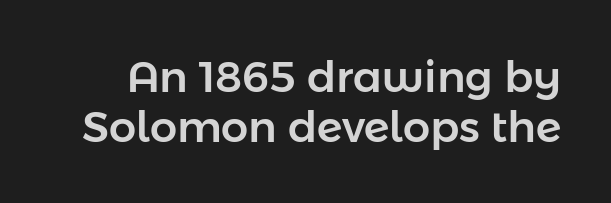
{"serif": "no", "italic": "no", "width": "normal", "stroke_contrast": "low", "x_height": "medium", "monospaced": "no", "underline": "no", "line_spacing_ratio": 1.16, "letter_spacing": "normal", "letter_spacing_em": 0.0, "glyph_px": 43}
